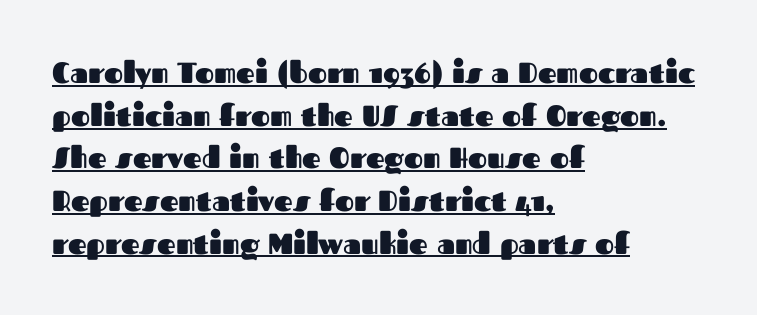
Leftover space on each line is placed entirely after the last word. This sample uses plain, unmodified letter spacing. Weight check: bold — yes, fully. Varying glyph widths throughout — classic text-font behaviour.
